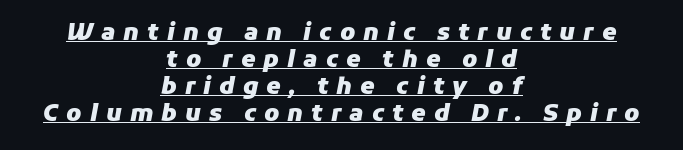
{"italic": "yes", "lean": "right", "slant_degrees": 11, "bold": "yes", "underline": "yes", "align": "center", "line_spacing_ratio": 1.17, "letter_spacing": "wide", "letter_spacing_em": 0.35, "glyph_px": 23}
